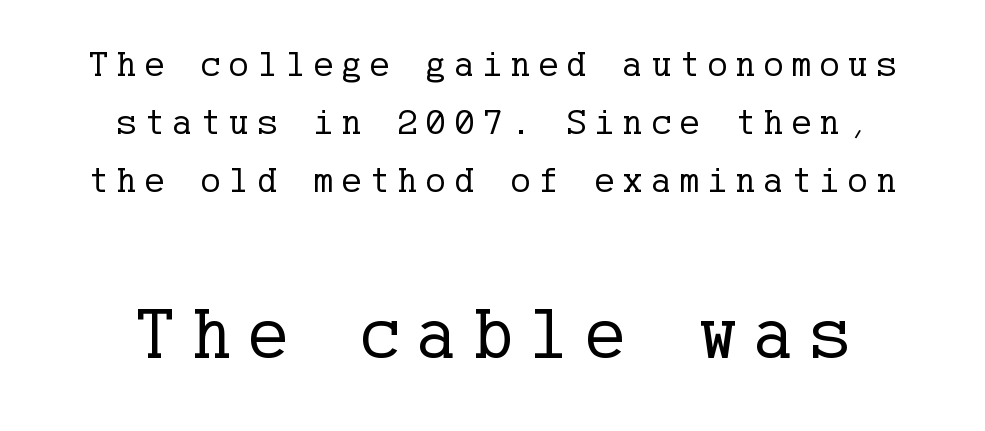
The image shows 74 px regular-weight serif type, upright; set centered, normal line spacing (1.57x), unusually wide letter spacing (+0.23 em), not underlined; the second (bottom) block is 2.0x larger; low stroke contrast and a medium x-height.
